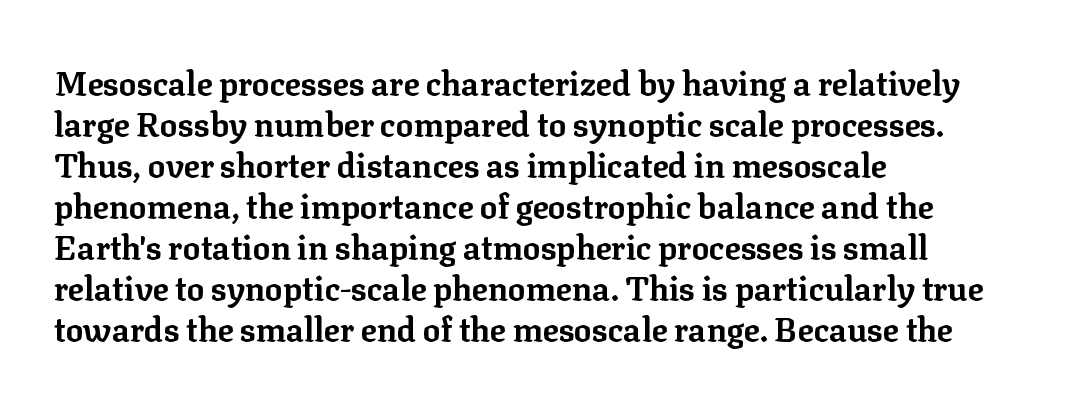
Q: Is the text bold? A: Yes.
Q: Is the text italic (slanted)? A: No, it is upright.
Q: Is the typeface a serif or a sans-serif typeface? A: Serif.
Q: Is the text underlined? A: No.
Q: How is the paragraph aligned? A: Left-aligned.
Q: Is the spacing between letters normal or unusually wide? A: Normal.
Q: Width (condensed, normal, or wide)? A: Normal.
Q: Stroke contrast? A: Low.
Q: x-height? A: Medium.
Q: Monospaced? A: No.
